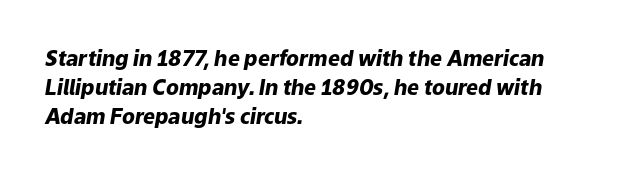
Bare-footed words on every line. The passage is arranged the way most books set body copy — flush left. Students, this is bold: see how much ink each stroke carries. The leading is moderate, giving the passage an even texture. Slanted lettering throughout. The tracking reads as untouched default to a designer's eye.
